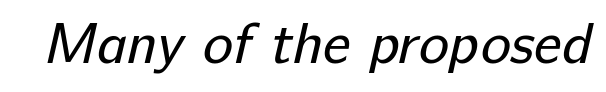
The image shows 57 px regular-weight sans-serif type; set normal letter spacing, not underlined; low stroke contrast and a medium x-height.
